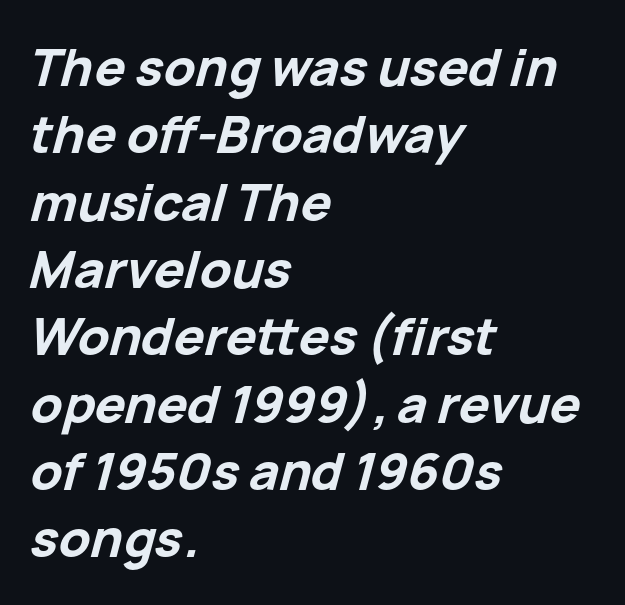
The image shows 51 px bold type, italic (leaning right); set left-aligned, normal line spacing (1.32x), normal letter spacing, not underlined; low stroke contrast and a medium x-height.
